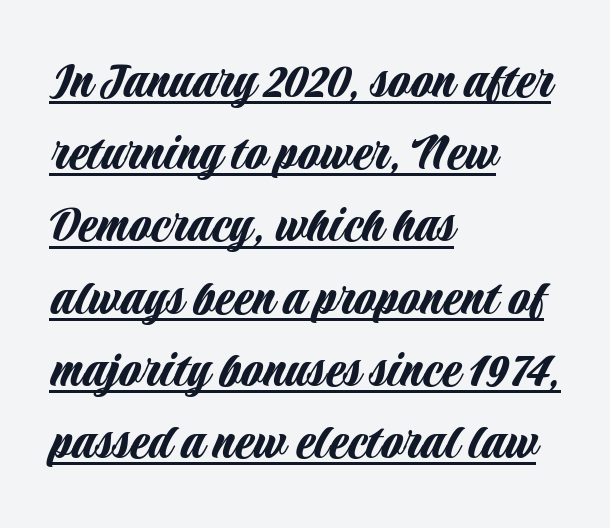
{"serif": "no", "width": "condensed", "stroke_contrast": "low", "x_height": "large", "monospaced": "no", "underline": "yes", "align": "left", "line_spacing": "normal", "line_spacing_ratio": 1.29, "letter_spacing": "normal", "letter_spacing_em": 0.0, "glyph_px": 56}
